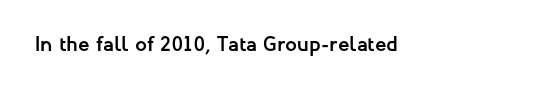
The image shows 21 px bold type, upright; set normal letter spacing, not underlined.
